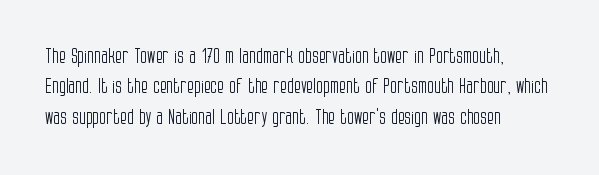
The typesetting does not lean heavy: it is not bold. Words appear dense and cohesive because spacing is normal. Every character sits straight up, as roman type does. What's the leading like? Ordinary, nothing unusual. Glance below the letters and you will spot only blank space.
